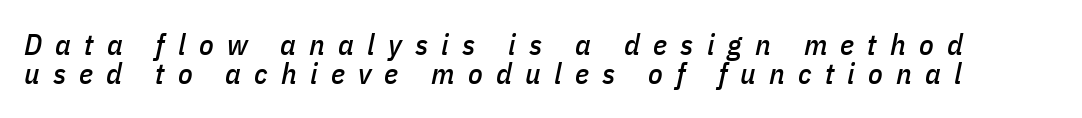
The letters advance in unequal steps, a hallmark of proportional type. Is there much room between lines? No — they nearly touch. Between one letter and the next there's a generous, obvious gap. Descender tails drop into unmarked territory. Looking at the ascenders, they clearly lean.
